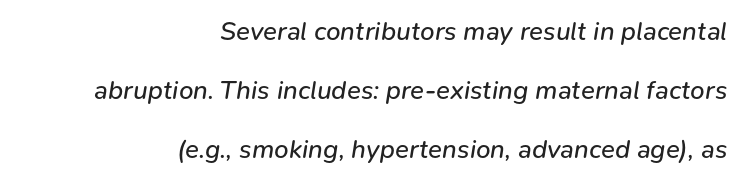
The image shows 26 px text type, italic (leaning right); set right-aligned, loose line spacing (2.27x), normal letter spacing, not underlined.
